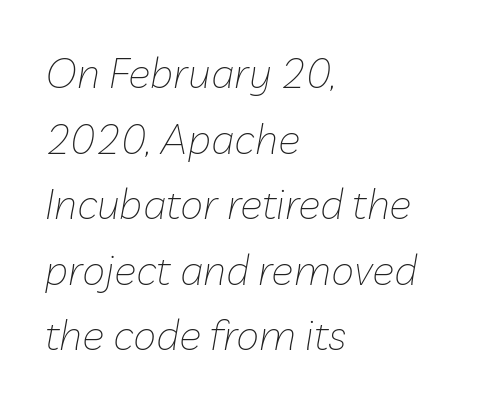
The image shows 42 px thin type, italic (leaning right); set left-aligned, normal line spacing (1.56x), normal letter spacing, not underlined; low stroke contrast and a medium x-height.
